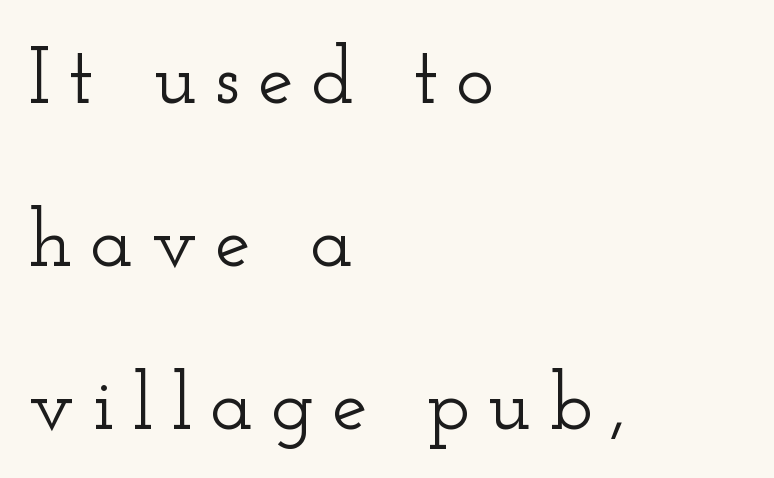
The image shows 80 px wide serif type, upright; set left-aligned, loose line spacing (2.04x), unusually wide letter spacing (+0.22 em), not underlined; low stroke contrast and a small x-height.
